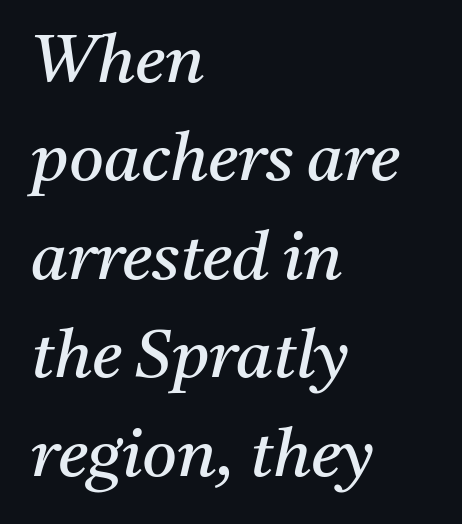
Q: Is the text bold? A: No.
Q: Is the text italic (slanted)? A: Yes, it leans right by about 11 degrees.
Q: Is the typeface a serif or a sans-serif typeface? A: Serif.
Q: Is the text underlined? A: No.
Q: How is the paragraph aligned? A: Left-aligned.
Q: Is the spacing between letters normal or unusually wide? A: Normal.
Q: Is the spacing between lines tight, normal or loose? A: Normal.
Q: Width (condensed, normal, or wide)? A: Normal.
Q: Stroke contrast? A: Medium.
Q: x-height? A: Medium.
Q: Monospaced? A: No.
